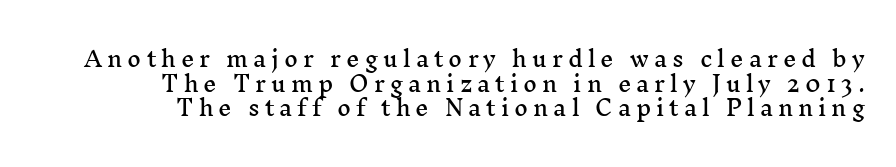
The image shows 21 px text type, upright; set right-aligned, line spacing 1.17x, unusually wide letter spacing (+0.24 em), not underlined.
